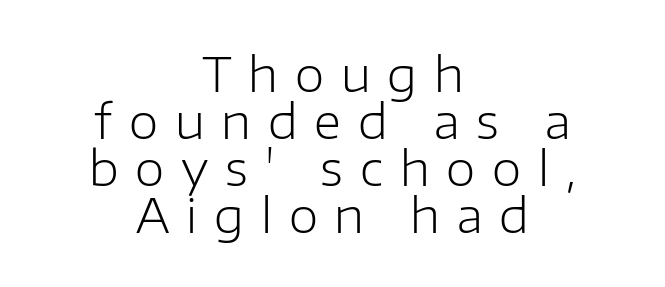
The image shows 48 px light sans-serif type, upright; set centered, tight line spacing (0.98x), unusually wide letter spacing (+0.35 em), not underlined; low stroke contrast and a medium x-height.
